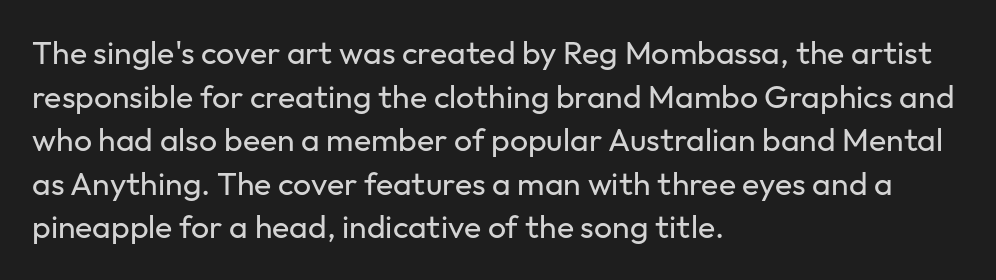
Q: Is the text bold? A: No.
Q: Is the text italic (slanted)? A: No, it is upright.
Q: Is the typeface a serif or a sans-serif typeface? A: Sans-serif.
Q: Is the text underlined? A: No.
Q: How is the paragraph aligned? A: Left-aligned.
Q: Is the spacing between letters normal or unusually wide? A: Normal.
Q: Is the spacing between lines tight, normal or loose? A: Normal.
Q: Width (condensed, normal, or wide)? A: Normal.
Q: Stroke contrast? A: Low.
Q: x-height? A: Medium.
Q: Monospaced? A: No.
